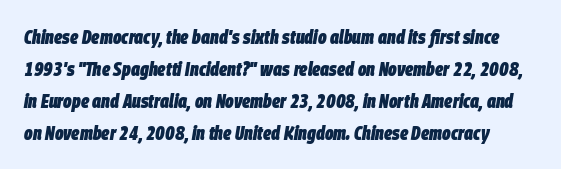
Bare-footed words on every line. An italicized treatment has been applied to the whole sample. The sample has been set heavy, in full bold. Observe the ordinary spacing: letters are neighbours, not strangers. Interline gaps are of average width in this sample.
